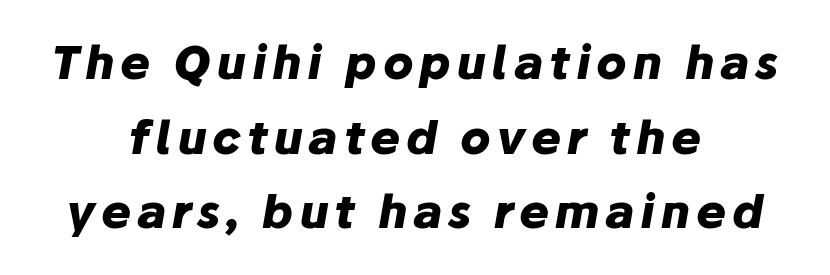
Q: Is the text bold? A: Yes.
Q: Is the text italic (slanted)? A: Yes, it leans right by about 10 degrees.
Q: Is the text underlined? A: No.
Q: How is the paragraph aligned? A: Centered.
Q: Is the spacing between lines tight, normal or loose? A: Normal.
Q: Width (condensed, normal, or wide)? A: Normal.
Q: Stroke contrast? A: Low.
Q: x-height? A: Medium.
Q: Monospaced? A: No.
